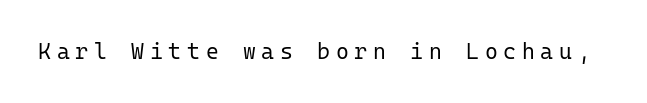
The image shows 22 px text type, upright; set unusually wide letter spacing (+0.26 em), not underlined.
